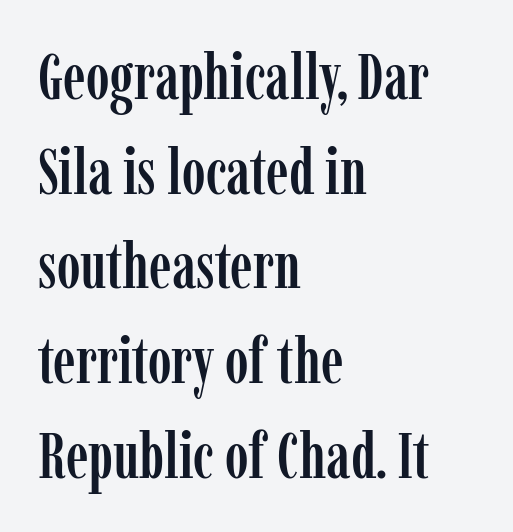
The image shows 64 px condensed serif type, upright; set left-aligned, normal line spacing (1.48x), normal letter spacing, not underlined; low stroke contrast and a medium x-height.
